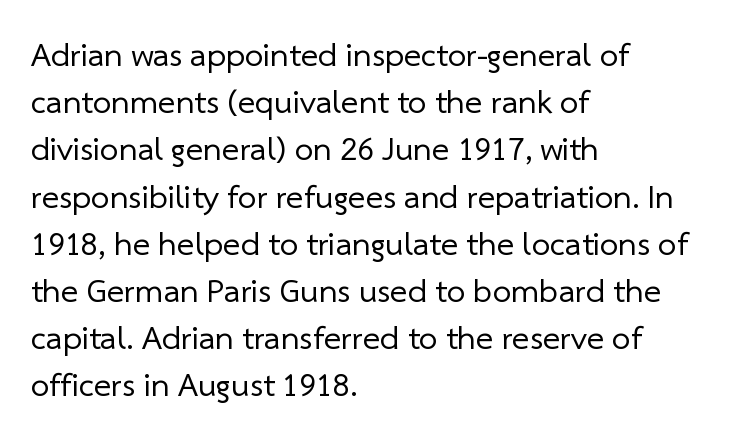
Nobody drew a line under any word here. No extra tracking has been applied to these lines. Stems and bowls with no extra thickness — not bold. All the whitespace from short lines collects on the right.
